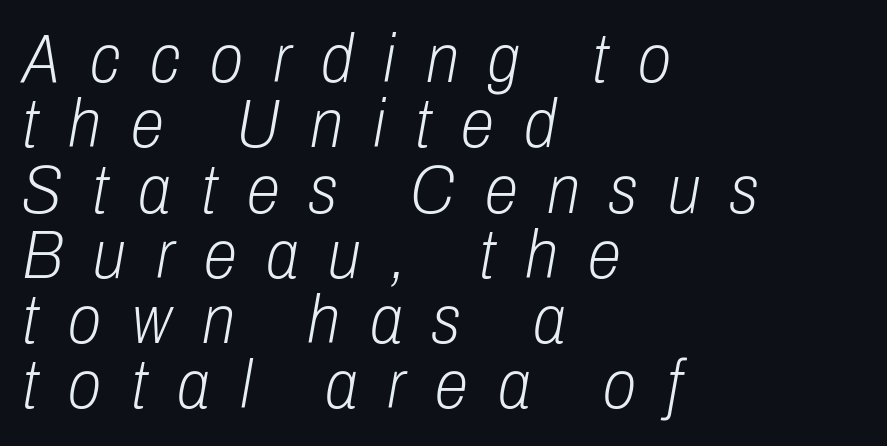
Q: Is the text bold? A: No.
Q: Is the text italic (slanted)? A: Yes, it leans right by about 10 degrees.
Q: Is the text underlined? A: No.
Q: How is the paragraph aligned? A: Left-aligned.
Q: Is the spacing between letters normal or unusually wide? A: Unusually wide.
Q: Is the spacing between lines tight, normal or loose? A: Tight.
Q: Width (condensed, normal, or wide)? A: Condensed.
Q: Stroke contrast? A: Low.
Q: x-height? A: Medium.
Q: Monospaced? A: No.
